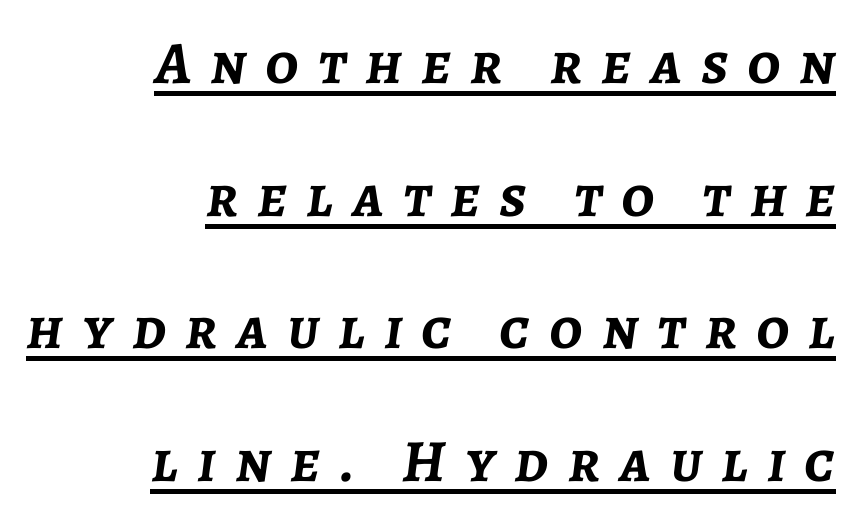
{"italic": "yes", "lean": "right", "slant_degrees": 7, "bold": "yes", "weight": "semibold", "width": "normal", "stroke_contrast": "low", "x_height": "medium", "monospaced": "no", "underline": "yes", "align": "right", "line_spacing": "loose", "line_spacing_ratio": 2.21, "letter_spacing": "wide", "letter_spacing_em": 0.32, "glyph_px": 60}
